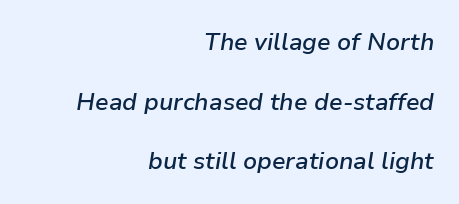
A flush-right, rag-left setting is used for this passage. Does the lettering tilt? It does — this is italic. Nobody touched the tracking dial on this one. Summary of vertical rhythm: relaxed, with wide interline spacing. Letters rest on an invisible, unmarked baseline. The typesetting leans somewhat heavy: a semibold.
